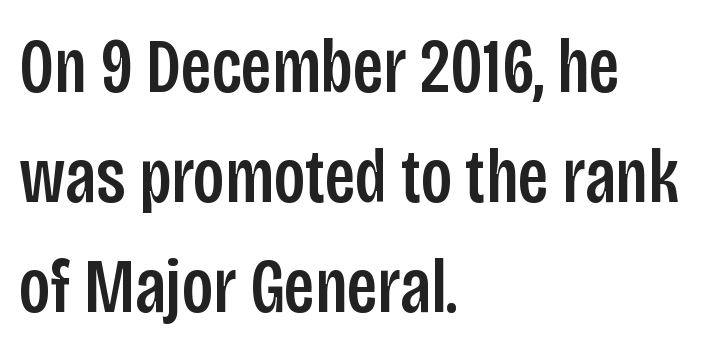
Nope, not italic — everything's standing straight. Look at the bottom of the vertical strokes: they stop flat, with no serifs. What's the leading like? Ordinary, nothing unusual. The paragraph has a hard left edge and a soft right edge. The string is rendered with underlining switched off.
